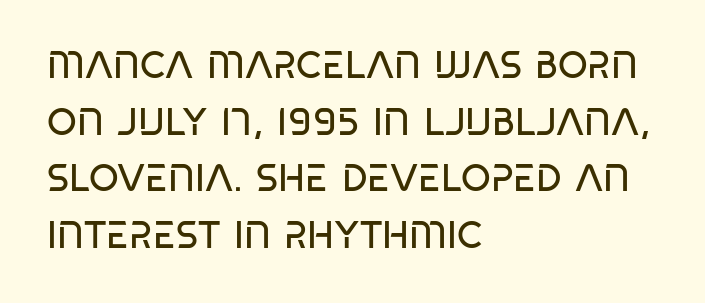
{"serif": "no", "italic": "no", "bold": "no", "weight": "regular", "width": "condensed", "stroke_contrast": "low", "x_height": "large", "monospaced": "no", "underline": "no", "align": "left", "line_spacing": "normal", "line_spacing_ratio": 1.49, "letter_spacing": "normal", "letter_spacing_em": 0.0, "glyph_px": 38}
